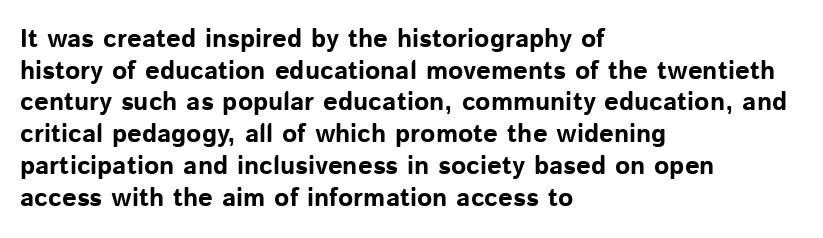
I'd describe the lettering as bold — thick and assertive. Words appear dense and cohesive because spacing is normal. Reading down the block, your eye returns to a fixed left position each line. The lettering holds an erect, upright posture throughout. Descender tails drop into unmarked territory.
